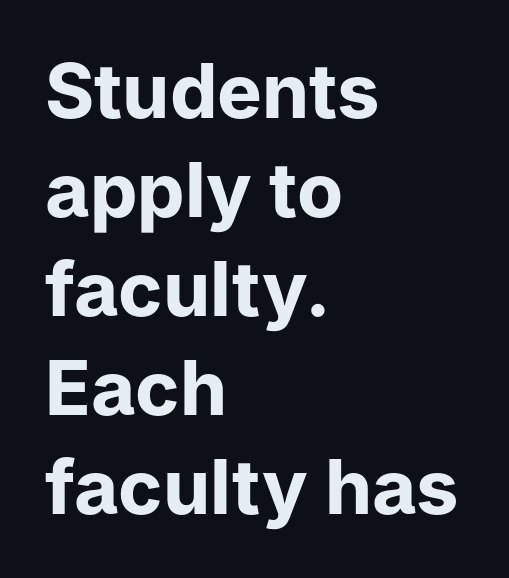
{"serif": "no", "italic": "no", "bold": "yes", "weight": "bold", "width": "normal", "stroke_contrast": "low", "x_height": "medium", "monospaced": "no", "underline": "no", "align": "left", "line_spacing": "normal", "line_spacing_ratio": 1.32, "letter_spacing": "normal", "letter_spacing_em": 0.0, "glyph_px": 75}
